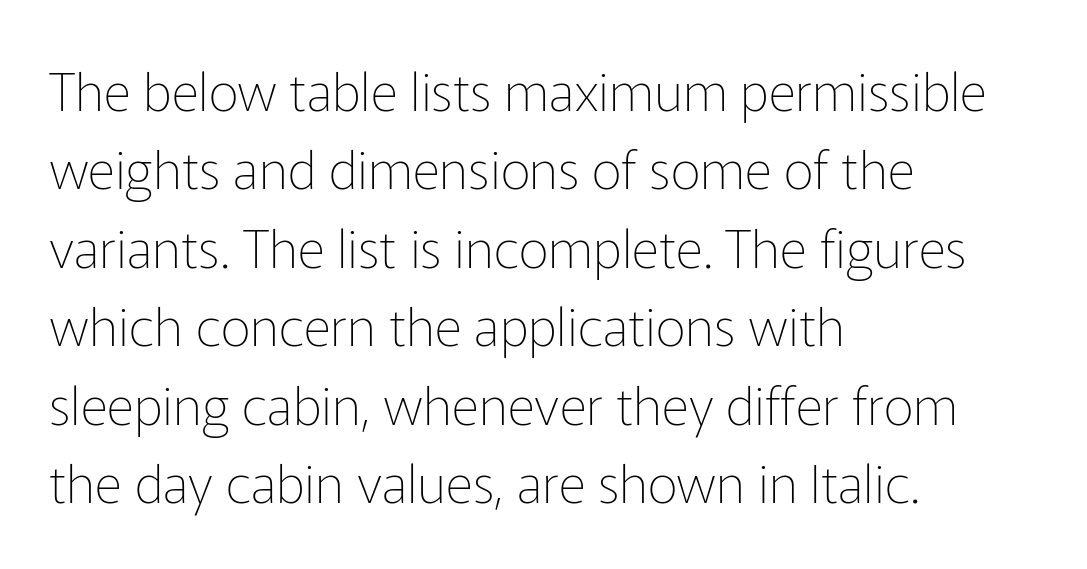
Q: Is the text bold? A: No.
Q: Is the text italic (slanted)? A: No, it is upright.
Q: Is the typeface a serif or a sans-serif typeface? A: Sans-serif.
Q: Is the text underlined? A: No.
Q: How is the paragraph aligned? A: Left-aligned.
Q: Is the spacing between letters normal or unusually wide? A: Normal.
Q: Is the spacing between lines tight, normal or loose? A: Normal.
Q: Width (condensed, normal, or wide)? A: Normal.
Q: Stroke contrast? A: Low.
Q: x-height? A: Medium.
Q: Monospaced? A: No.
